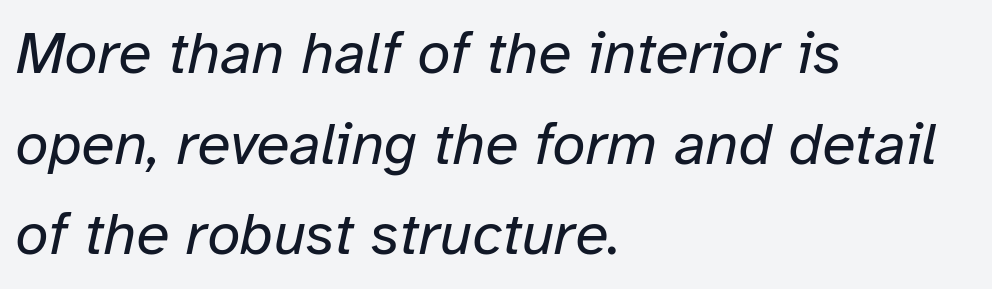
The image shows 60 px regular-weight type, italic (leaning right); set left-aligned, normal line spacing (1.51x), normal letter spacing, not underlined; low stroke contrast and a medium x-height.
